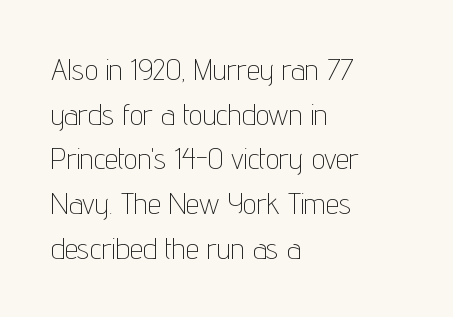
The image shows 30 px thin, condensed sans-serif type, upright; set left-aligned, normal line spacing (1.49x), normal letter spacing, not underlined; low stroke contrast and a medium x-height.
